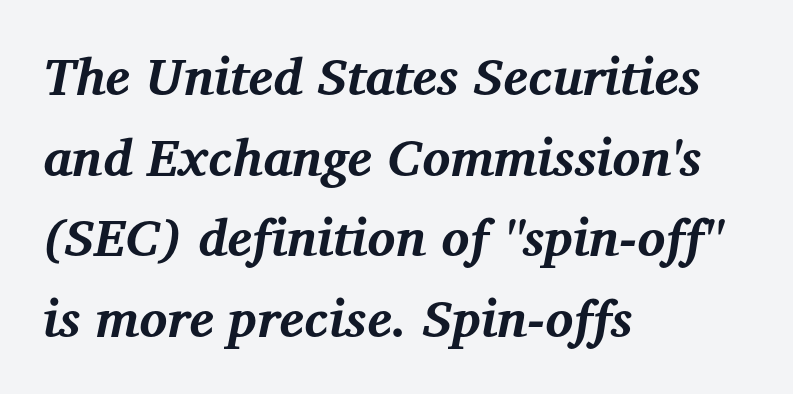
{"serif": "yes", "italic": "yes", "lean": "right", "slant_degrees": 12, "bold": "yes", "weight": "bold", "width": "normal", "stroke_contrast": "medium", "x_height": "medium", "monospaced": "no", "underline": "no", "align": "left", "line_spacing": "normal", "line_spacing_ratio": 1.55, "letter_spacing": "normal", "letter_spacing_em": 0.0, "glyph_px": 52}
